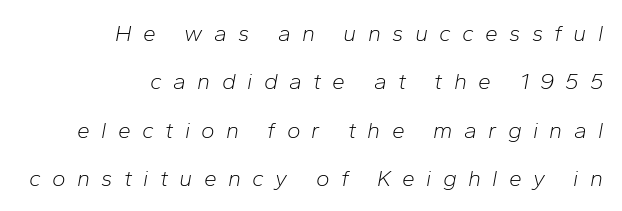
{"italic": "yes", "lean": "right", "slant_degrees": 10, "bold": "no", "underline": "no", "align": "right", "line_spacing": "loose", "line_spacing_ratio": 2.1, "letter_spacing": "wide", "letter_spacing_em": 0.49, "glyph_px": 23}
